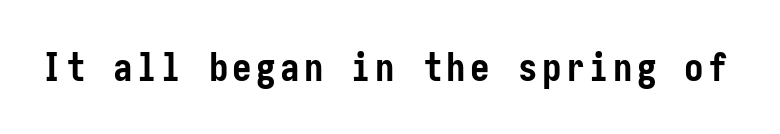
Rule under the text: the space is simply empty. What kind of face is this? One without serifs — a sans. When letters stand straight like this, we call the style roman or upright. Emphasis by weight is at full strength: bold.
